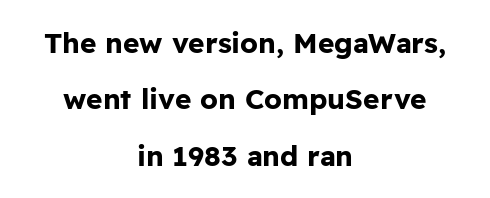
Q: Is the text bold? A: Yes.
Q: Is the text italic (slanted)? A: No, it is upright.
Q: Is the typeface a serif or a sans-serif typeface? A: Sans-serif.
Q: Is the text underlined? A: No.
Q: How is the paragraph aligned? A: Centered.
Q: Is the spacing between letters normal or unusually wide? A: Normal.
Q: Is the spacing between lines tight, normal or loose? A: Loose.
Q: Width (condensed, normal, or wide)? A: Normal.
Q: Stroke contrast? A: Low.
Q: x-height? A: Medium.
Q: Monospaced? A: No.
